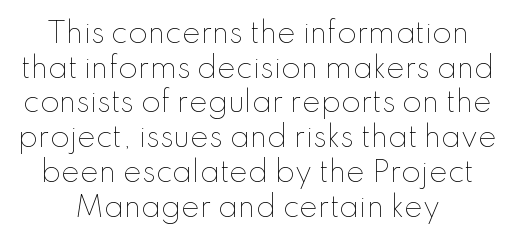
This sample has the flowing, uneven cadence of proportional lettering. Each stroke keeps to a modest, everyday thickness or less. The paragraph shown floats in the horizontal middle. The letterforms sit shoulder to shoulder at normal distance. Every character sits straight up, as roman type does. Lines of text with bare space underneath.
